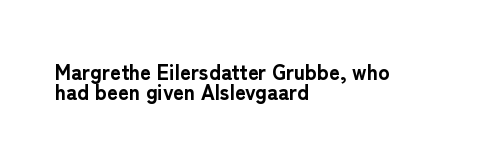
Q: Is the text bold? A: Yes.
Q: Is the text italic (slanted)? A: No, it is upright.
Q: Is the text underlined? A: No.
Q: How is the paragraph aligned? A: Left-aligned.
Q: Is the spacing between letters normal or unusually wide? A: Normal.
Q: Is the spacing between lines tight, normal or loose? A: Tight.
